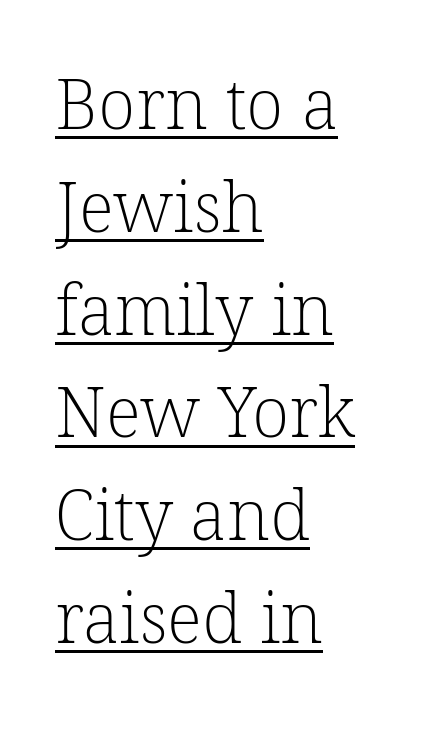
Look at the tracking — it's just the regular setting, nothing added. Spacing verdict: proportional, widths tailored to each character. Leading matches the norm, producing a regular column. Descenders here cross a horizontal rule under the line.
